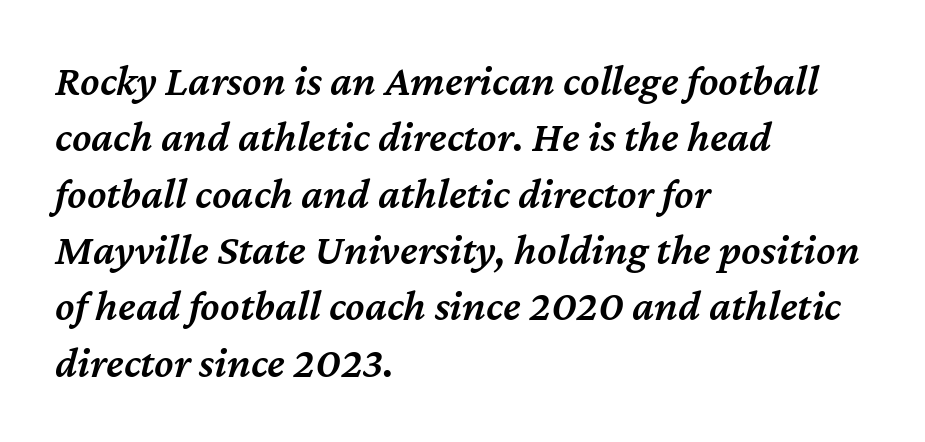
The passage shown leans; its letterforms are oblique. Each letter keeps its own natural width here, so spacing adapts to shape. Is the type bold? Partly — it's a semibold, heavier than regular but not fully bold. The typesetter chose a ragged-right arrangement here. Beneath every word, the page is bare.
